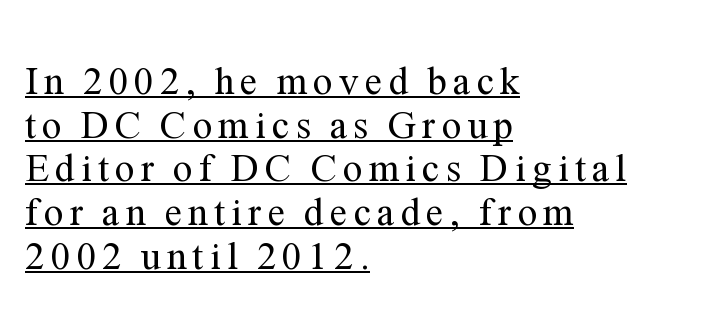
Looks like someone drew a line under every word here. A student would call this left alignment; a typographer would say flush left, rag right. These glyphs show unthickened strokes, regular width or finer. This sample uses an upright cut, with every glyph sitting square on the baseline. What kind of face is this? One with serifs.
